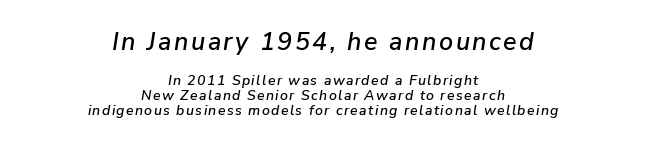
In terms of leading, this rendering errs on the cramped side. The font's italic variant was chosen for this text. Each line is balanced around a shared central axis. The emphasis by scale lands on block number one, above.
